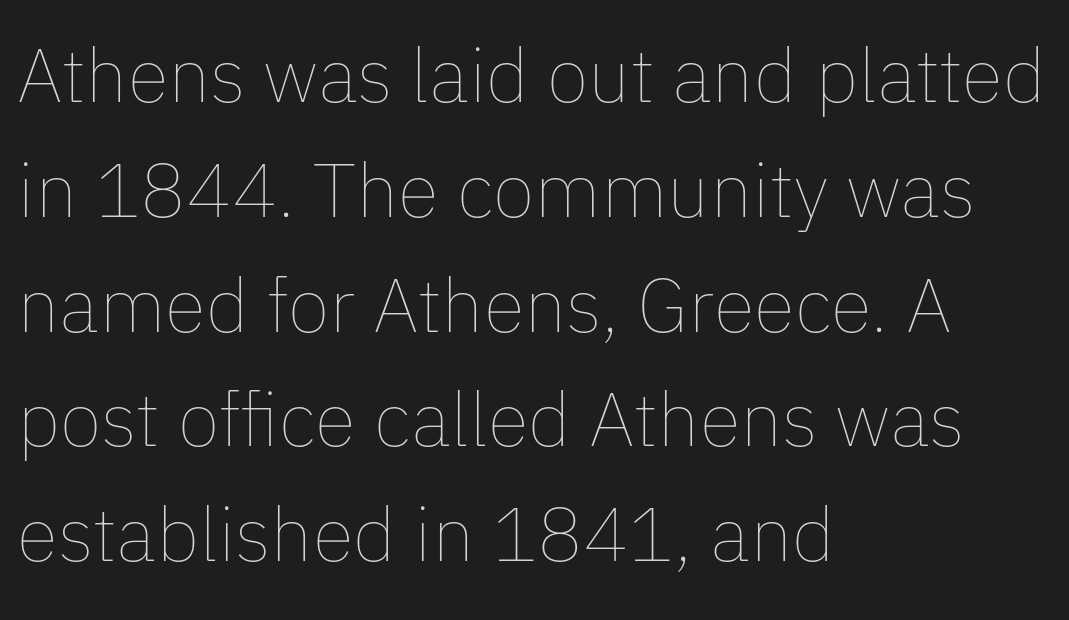
The image shows 76 px thin type, upright; set left-aligned, normal line spacing (1.51x), normal letter spacing, not underlined; low stroke contrast and a medium x-height.
